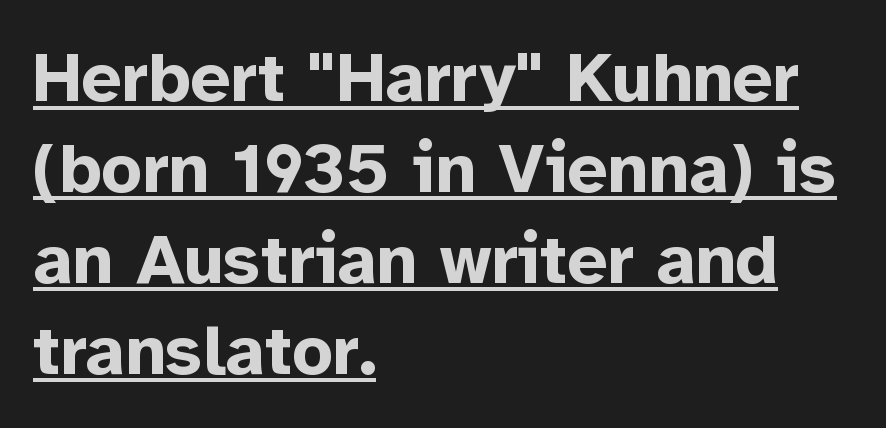
Where is the straight margin? On the left. Letter spacing: default. Heavy, bold letterforms. Proportional: the letters do not fall into vertical columns. In designer terms, the underline attribute is active on this setting.
